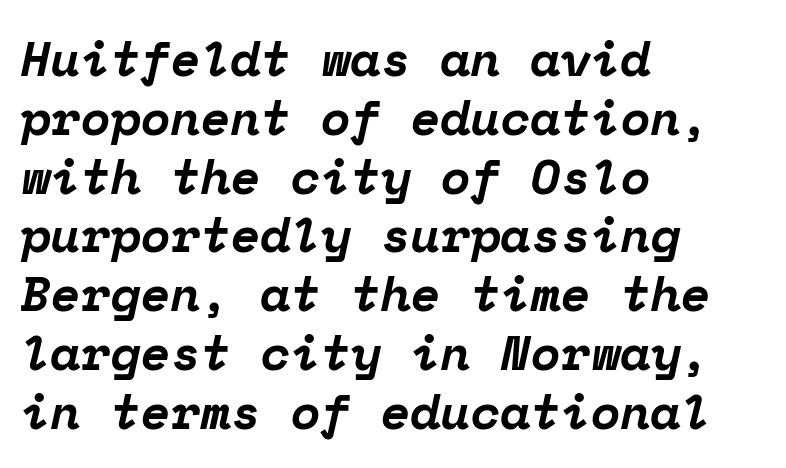
Unmarked baselines from the first word to the last. The passage shown has conventional tracking throughout. Casual observation: everything's shoved over to the left. The letters march in equal steps, a hallmark of fixed-pitch type.
